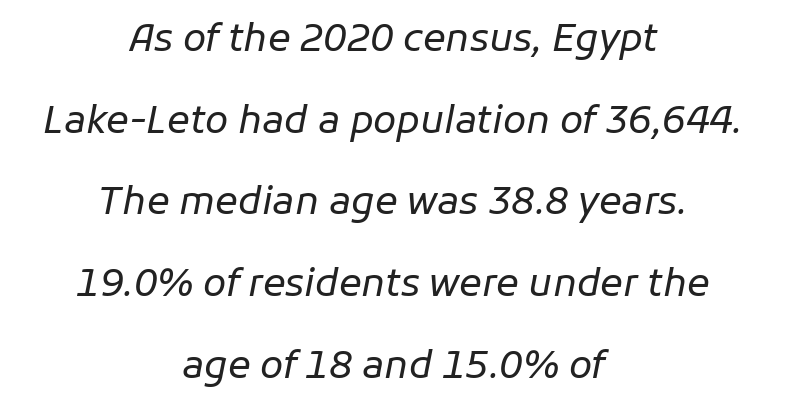
The image shows 38 px regular-weight type, italic (leaning right); set centered, loose line spacing (2.15x), normal letter spacing, not underlined; low stroke contrast and a medium x-height.
